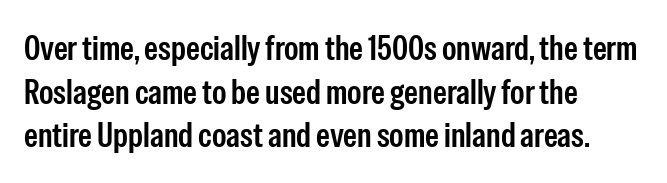
In terms of leading, this rendering sits right in the middle. Rendered with straight, roman letterforms. Stroke terminals: plain, sans-serif. Note the varied advance widths — an 'i' is clearly narrower than an 'm'. Here the glyphs are tracked normally, forming tight word shapes. In CSS terms this would be text-align: left.
